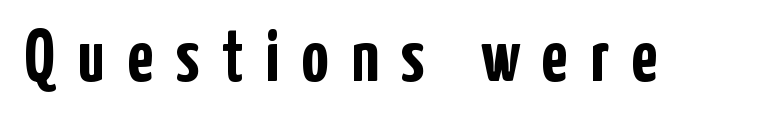
Every stem runs plumb, perpendicular to the baseline. What kind of face is this? One without serifs — a sans. The letterforms stand isolated, each surrounded by extra space. The strip under each line holds only bare page. This sample has the flowing, uneven cadence of proportional lettering. What weight is shown? A full bold with thick strokes.
